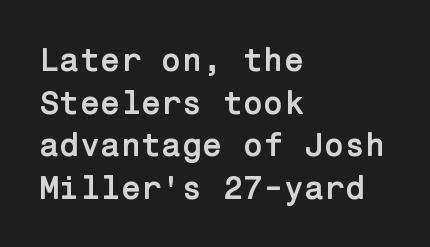
Reading down the column, the eye jumps a familiar distance to each next line. The horizontal fit of the characters is conventional and even. In CSS terms this would be text-align: left. Unlike italic type, these characters show no tilt at all. Does the type have serifs? No, each stem ends abruptly. Weight: bold.
